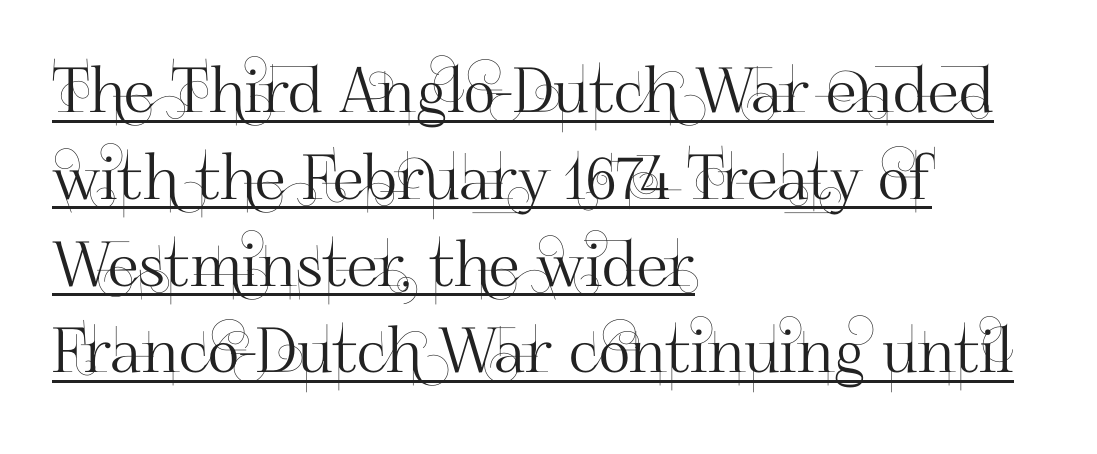
{"serif": "no", "italic": "no", "width": "normal", "stroke_contrast": "high", "x_height": "small", "monospaced": "no", "underline": "yes", "align": "left", "line_spacing": "normal", "line_spacing_ratio": 1.4, "letter_spacing": "normal", "letter_spacing_em": 0.0, "glyph_px": 62}
